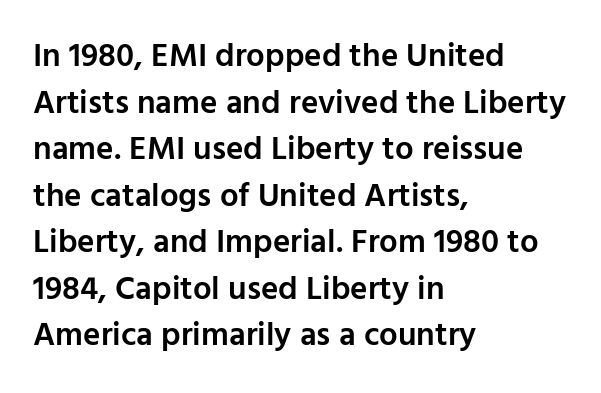
{"serif": "no", "italic": "no", "bold": "semi", "weight": "semibold", "width": "normal", "stroke_contrast": "low", "x_height": "medium", "monospaced": "no", "underline": "no", "align": "left", "line_spacing": "normal", "line_spacing_ratio": 1.41, "letter_spacing": "normal", "letter_spacing_em": 0.0, "glyph_px": 33}
